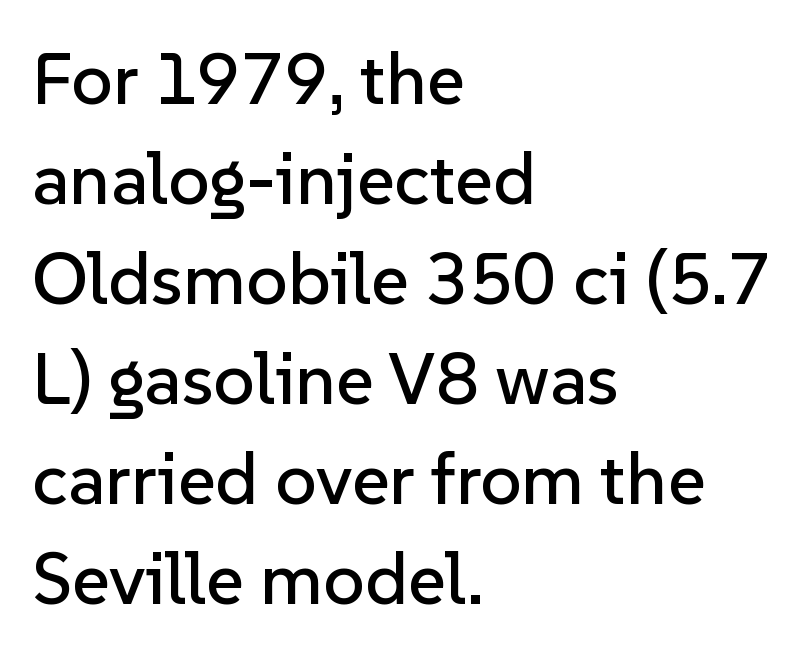
Q: Is the text italic (slanted)? A: No, it is upright.
Q: Is the typeface a serif or a sans-serif typeface? A: Sans-serif.
Q: Is the text underlined? A: No.
Q: How is the paragraph aligned? A: Left-aligned.
Q: Is the spacing between letters normal or unusually wide? A: Normal.
Q: Is the spacing between lines tight, normal or loose? A: Normal.
Q: Width (condensed, normal, or wide)? A: Normal.
Q: Stroke contrast? A: Low.
Q: x-height? A: Medium.
Q: Monospaced? A: No.
